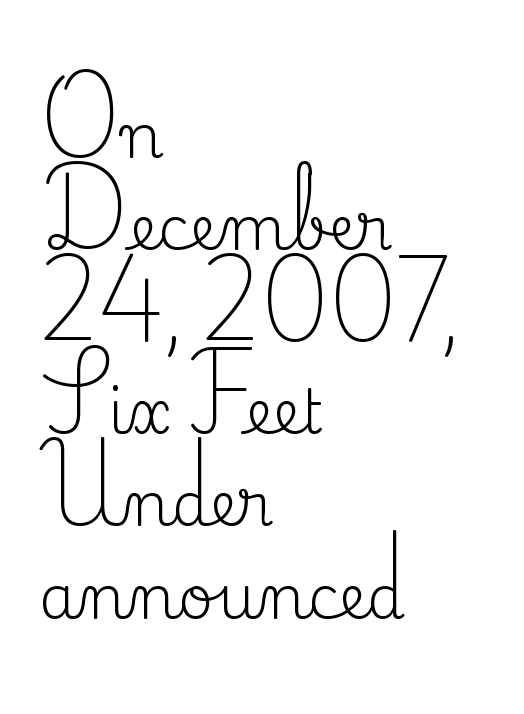
{"serif": "yes", "italic": "no", "bold": "no", "weight": "regular", "width": "normal", "stroke_contrast": "medium", "x_height": "small", "monospaced": "no", "underline": "no", "align": "left", "line_spacing": "normal", "line_spacing_ratio": 1.51, "letter_spacing": "normal", "letter_spacing_em": 0.0, "glyph_px": 61}
